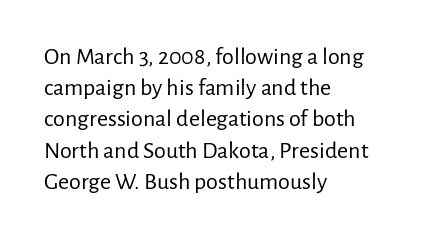
The image shows 24 px text type, upright; set left-aligned, normal line spacing (1.3x), normal letter spacing, not underlined.
